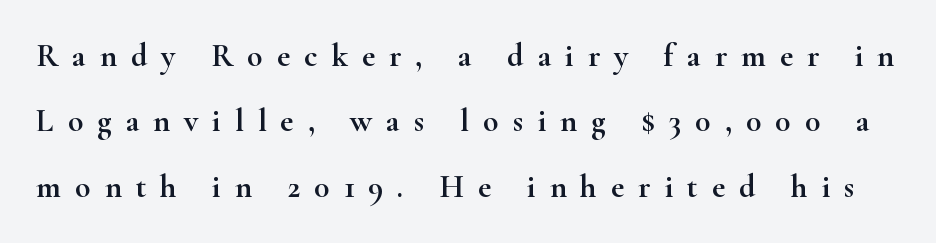
{"serif": "yes", "italic": "no", "width": "wide", "stroke_contrast": "high", "x_height": "small", "monospaced": "no", "underline": "no", "line_spacing": "loose", "line_spacing_ratio": 2.04, "letter_spacing": "wide", "letter_spacing_em": 0.44, "glyph_px": 32}
